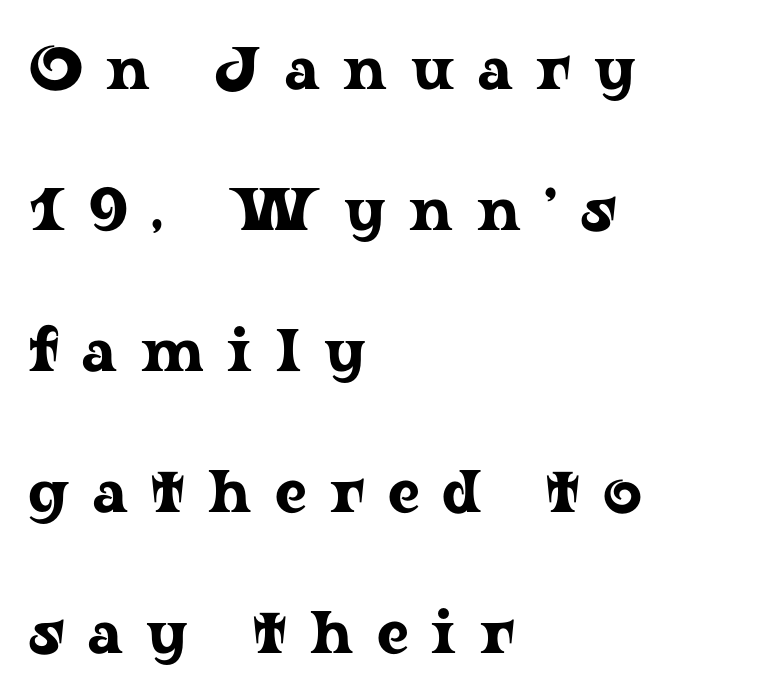
Loosely led — the rows are spread out. Posture: straight, roman, zero tilt. Lines of text with bare space underneath. Students, note that the glyphs here are deliberately spaced far apart. The face used here is seriffed, in the tradition of book romans. Spacing verdict: proportional, widths tailored to each character.
